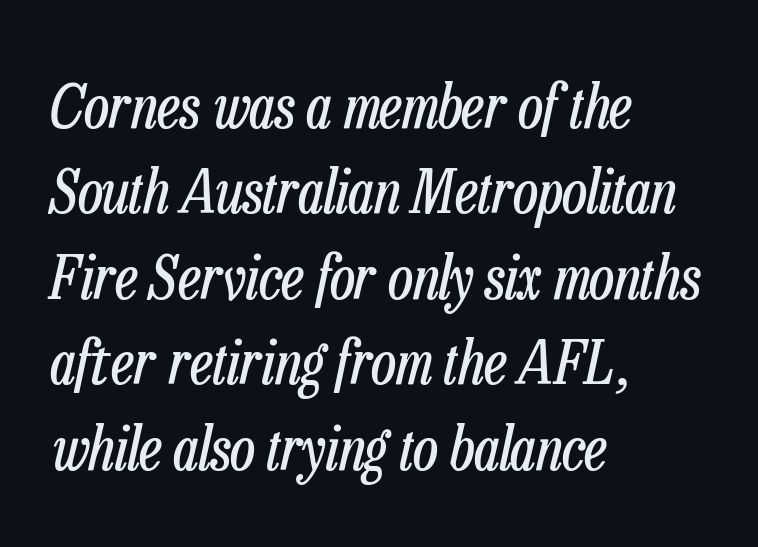
Q: Is the text bold? A: No.
Q: Is the text italic (slanted)? A: Yes, it leans right by about 13 degrees.
Q: Is the text underlined? A: No.
Q: How is the paragraph aligned? A: Left-aligned.
Q: Is the spacing between letters normal or unusually wide? A: Normal.
Q: Is the spacing between lines tight, normal or loose? A: Normal.
Q: Width (condensed, normal, or wide)? A: Condensed.
Q: Stroke contrast? A: Low.
Q: x-height? A: Medium.
Q: Monospaced? A: No.
